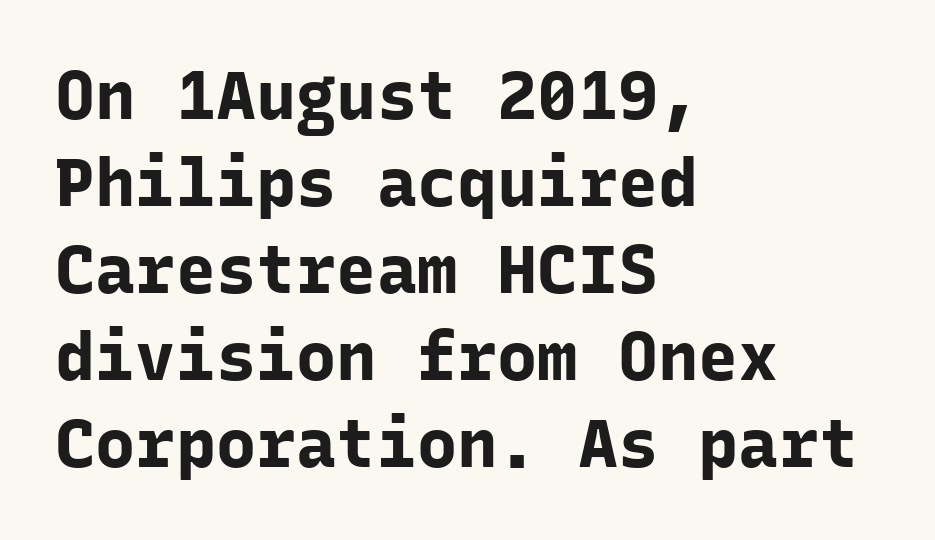
The image shows 67 px bold sans-serif type, upright, monospaced; set left-aligned, normal line spacing (1.3x), normal letter spacing, not underlined; low stroke contrast and a medium x-height.
